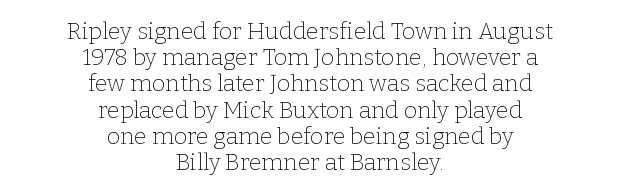
Q: Is the text bold? A: No.
Q: Is the text italic (slanted)? A: No, it is upright.
Q: Is the text underlined? A: No.
Q: How is the paragraph aligned? A: Centered.
Q: Is the spacing between letters normal or unusually wide? A: Normal.
Q: Is the spacing between lines tight, normal or loose? A: Tight.
